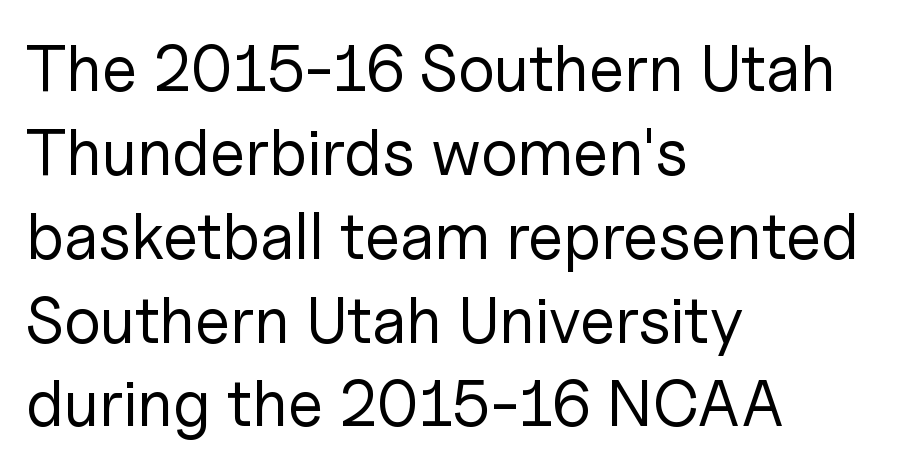
Baseline-to-baseline distance is the conventional proportion of letter height. Leftover space on each line is placed entirely after the last word. If you drew a line through each stem, it would be perfectly vertical. Descender tails drop into unmarked territory. Is this a sans? Yes — the strokes have no serifs. Proportional: the letters do not fall into vertical columns.
